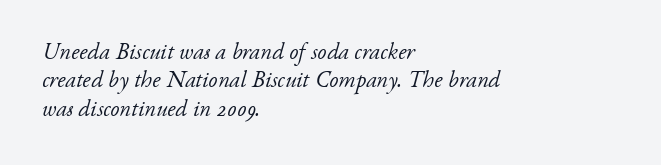
{"italic": "yes", "lean": "right", "slant_degrees": 17, "bold": "no", "underline": "no", "align": "left", "line_spacing_ratio": 1.23, "letter_spacing": "normal", "letter_spacing_em": 0.0, "glyph_px": 23}
